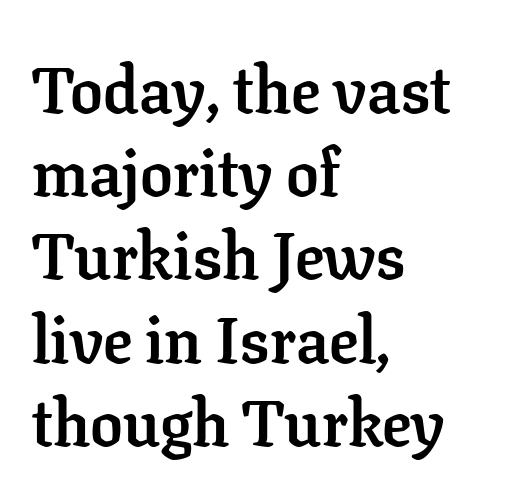
Q: Is the text bold? A: Yes.
Q: Is the text italic (slanted)? A: No, it is upright.
Q: Is the typeface a serif or a sans-serif typeface? A: Serif.
Q: Is the text underlined? A: No.
Q: How is the paragraph aligned? A: Left-aligned.
Q: Is the spacing between letters normal or unusually wide? A: Normal.
Q: Is the spacing between lines tight, normal or loose? A: Normal.
Q: Width (condensed, normal, or wide)? A: Normal.
Q: Stroke contrast? A: Low.
Q: x-height? A: Medium.
Q: Monospaced? A: No.
